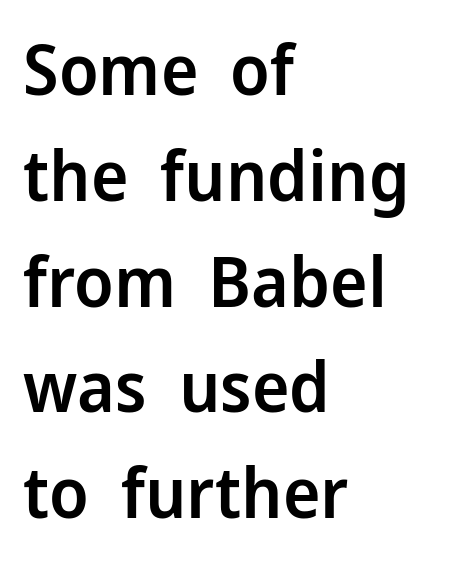
Caption: standard tracking, unaltered. Notice how descenders clear the ascenders below comfortably — that's standard leading. The letters stand straight up with perfectly vertical stems. The letters are semibold — heavier than regular but short of a full bold. Letterform terminals end flat and unadorned throughout the passage. Unmarked baselines from the first word to the last.
